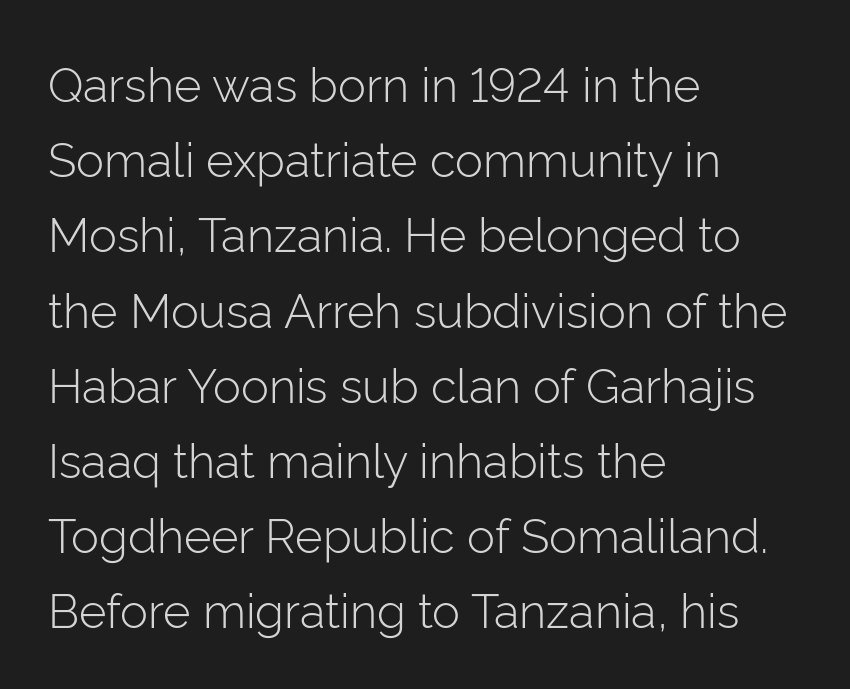
{"serif": "no", "italic": "no", "bold": "no", "weight": "light", "width": "normal", "stroke_contrast": "low", "x_height": "medium", "monospaced": "no", "underline": "no", "align": "left", "line_spacing": "normal", "line_spacing_ratio": 1.6, "letter_spacing": "normal", "letter_spacing_em": 0.0, "glyph_px": 47}
